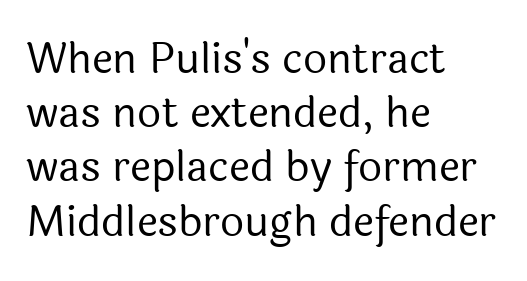
Q: Is the text bold? A: No.
Q: Is the text italic (slanted)? A: No, it is upright.
Q: Is the typeface a serif or a sans-serif typeface? A: Sans-serif.
Q: Is the text underlined? A: No.
Q: How is the paragraph aligned? A: Left-aligned.
Q: Is the spacing between letters normal or unusually wide? A: Normal.
Q: Is the spacing between lines tight, normal or loose? A: Normal.
Q: Width (condensed, normal, or wide)? A: Normal.
Q: x-height? A: Medium.
Q: Monospaced? A: No.
